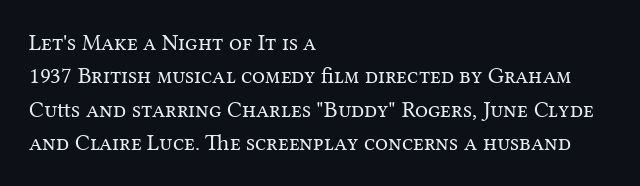
{"italic": "no", "bold": "no", "underline": "no", "align": "left", "line_spacing": "normal", "line_spacing_ratio": 1.45, "letter_spacing": "normal", "letter_spacing_em": 0.0, "glyph_px": 23}
